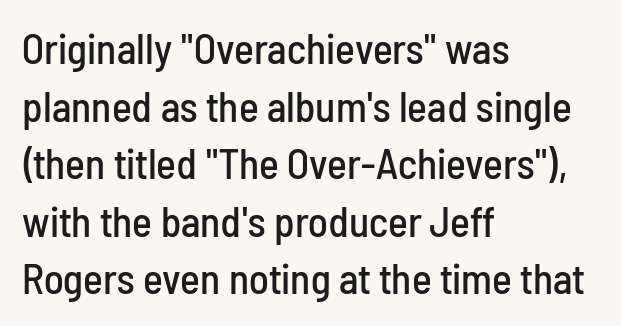
Q: Is the text italic (slanted)? A: No, it is upright.
Q: Is the typeface a serif or a sans-serif typeface? A: Sans-serif.
Q: Is the text underlined? A: No.
Q: How is the paragraph aligned? A: Left-aligned.
Q: Is the spacing between letters normal or unusually wide? A: Normal.
Q: Is the spacing between lines tight, normal or loose? A: Normal.
Q: Width (condensed, normal, or wide)? A: Condensed.
Q: Stroke contrast? A: Low.
Q: x-height? A: Medium.
Q: Monospaced? A: No.
